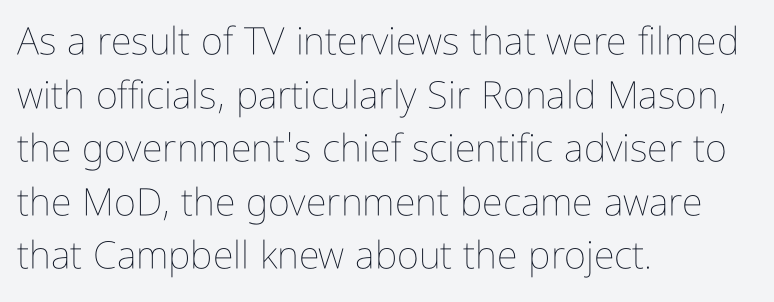
The image shows 38 px thin, condensed type, upright; set left-aligned, normal line spacing (1.41x), normal letter spacing, not underlined; low stroke contrast and a medium x-height.
